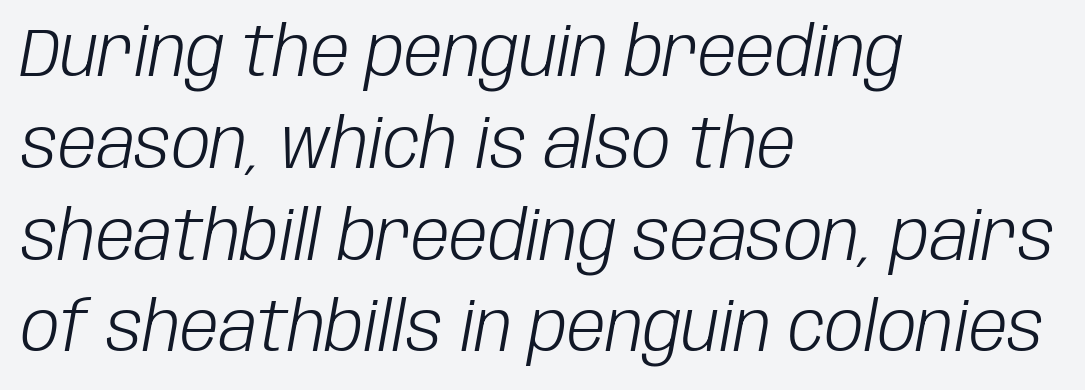
Q: Is the text bold? A: No.
Q: Is the text italic (slanted)? A: Yes, it leans right by about 10 degrees.
Q: Is the text underlined? A: No.
Q: How is the paragraph aligned? A: Left-aligned.
Q: Is the spacing between letters normal or unusually wide? A: Normal.
Q: Is the spacing between lines tight, normal or loose? A: Normal.
Q: Width (condensed, normal, or wide)? A: Condensed.
Q: Stroke contrast? A: Low.
Q: x-height? A: Large.
Q: Monospaced? A: No.
